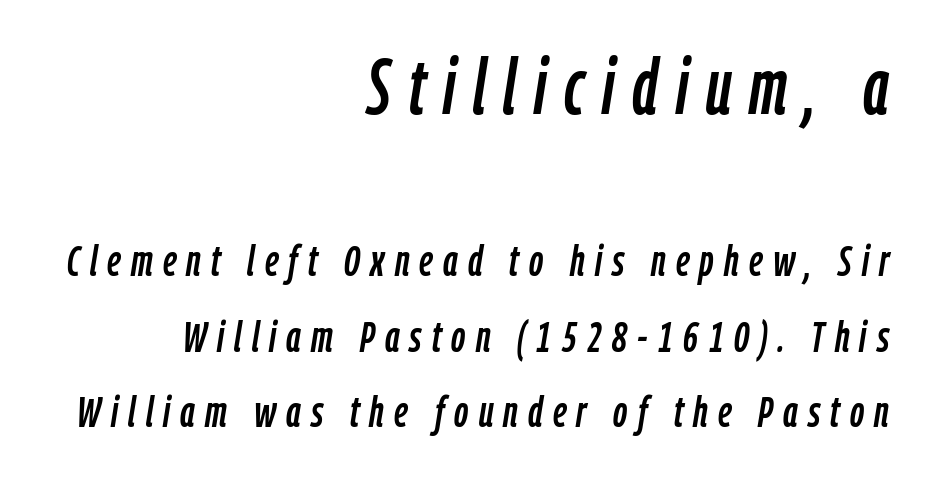
Q: Is the text italic (slanted)? A: Yes, it leans right by about 9 degrees.
Q: Is the text underlined? A: No.
Q: How is the paragraph aligned? A: Right-aligned.
Q: Is the spacing between letters normal or unusually wide? A: Unusually wide.
Q: Which block of text is set in a larger size, the first (top) or the second (bottom)? A: The first (top) one.
Q: Width (condensed, normal, or wide)? A: Condensed.
Q: Stroke contrast? A: Low.
Q: x-height? A: Medium.
Q: Monospaced? A: No.
